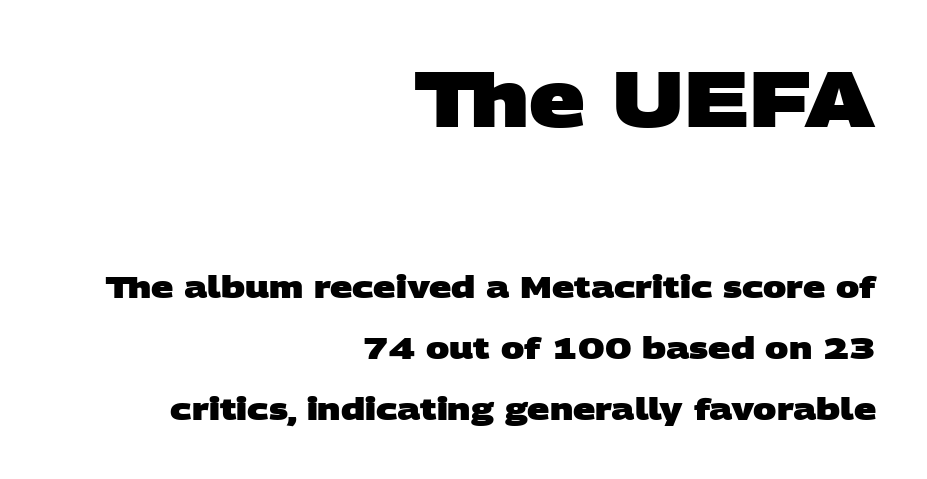
Q: Is the text bold? A: Yes.
Q: Is the typeface a serif or a sans-serif typeface? A: Sans-serif.
Q: Is the text underlined? A: No.
Q: How is the paragraph aligned? A: Right-aligned.
Q: Is the spacing between letters normal or unusually wide? A: Normal.
Q: Is the spacing between lines tight, normal or loose? A: Loose.
Q: Which block of text is set in a larger size, the first (top) or the second (bottom)? A: The first (top) one.
Q: Width (condensed, normal, or wide)? A: Wide.
Q: Stroke contrast? A: Low.
Q: x-height? A: Large.
Q: Monospaced? A: No.
